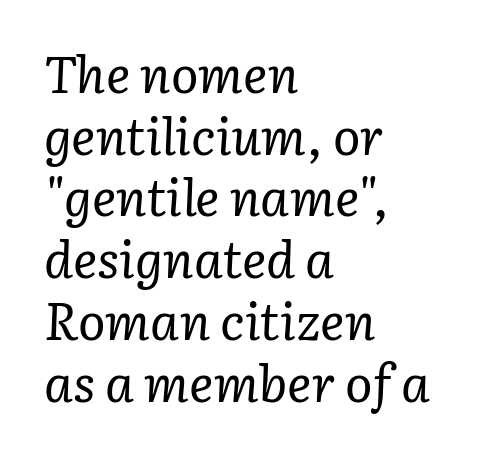
The weight would be labelled regular, book, light, or lighter still. Old-style or modern, the face here clearly has serifs. This sample is left-justified, so line endings fall wherever the words run out. Students, note that the glyphs here touch the page at normal intervals.
